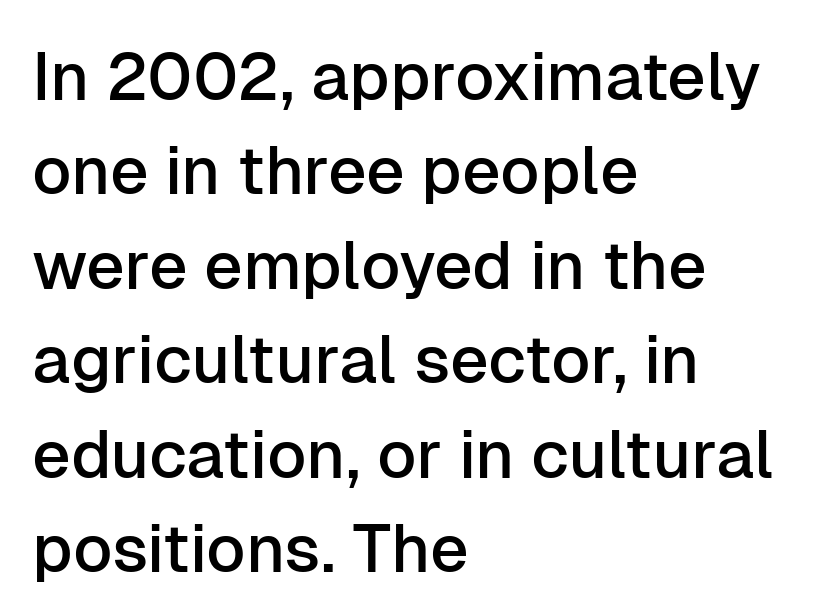
{"serif": "no", "italic": "no", "width": "normal", "stroke_contrast": "low", "x_height": "medium", "monospaced": "no", "underline": "no", "align": "left", "line_spacing": "normal", "line_spacing_ratio": 1.41, "letter_spacing": "normal", "letter_spacing_em": 0.0, "glyph_px": 67}
